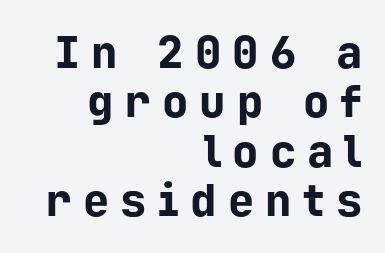
The image shows 44 px bold sans-serif type, upright, monospaced; set right-aligned, tight line spacing (1.12x), unusually wide letter spacing (+0.25 em), not underlined; low stroke contrast and a medium x-height.
